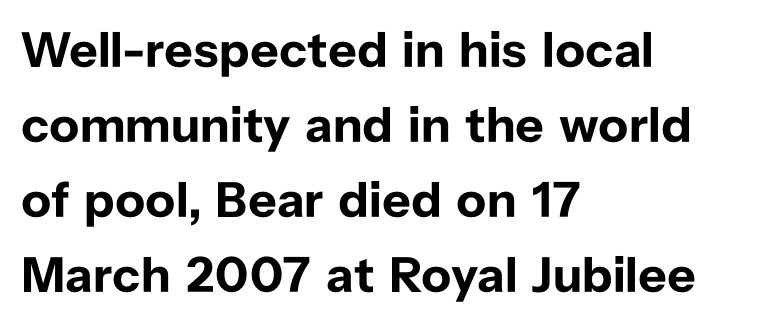
Q: Is the text bold? A: Yes.
Q: Is the text italic (slanted)? A: No, it is upright.
Q: Is the typeface a serif or a sans-serif typeface? A: Sans-serif.
Q: Is the text underlined? A: No.
Q: How is the paragraph aligned? A: Left-aligned.
Q: Is the spacing between letters normal or unusually wide? A: Normal.
Q: Is the spacing between lines tight, normal or loose? A: Normal.
Q: Width (condensed, normal, or wide)? A: Normal.
Q: Stroke contrast? A: Low.
Q: x-height? A: Medium.
Q: Monospaced? A: No.
